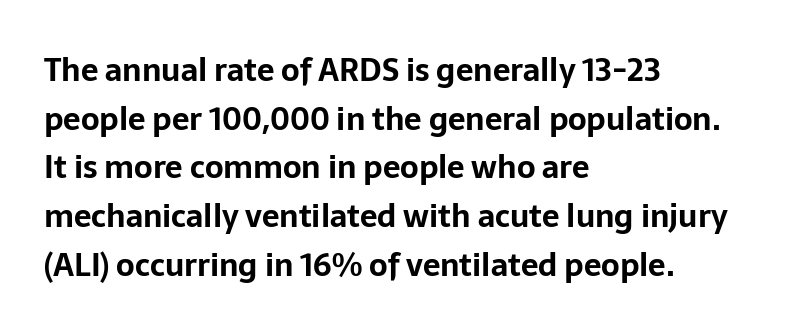
{"serif": "no", "italic": "no", "bold": "yes", "weight": "bold", "width": "normal", "stroke_contrast": "low", "x_height": "medium", "monospaced": "no", "underline": "no", "align": "left", "line_spacing": "normal", "line_spacing_ratio": 1.57, "letter_spacing": "normal", "letter_spacing_em": 0.0, "glyph_px": 31}
